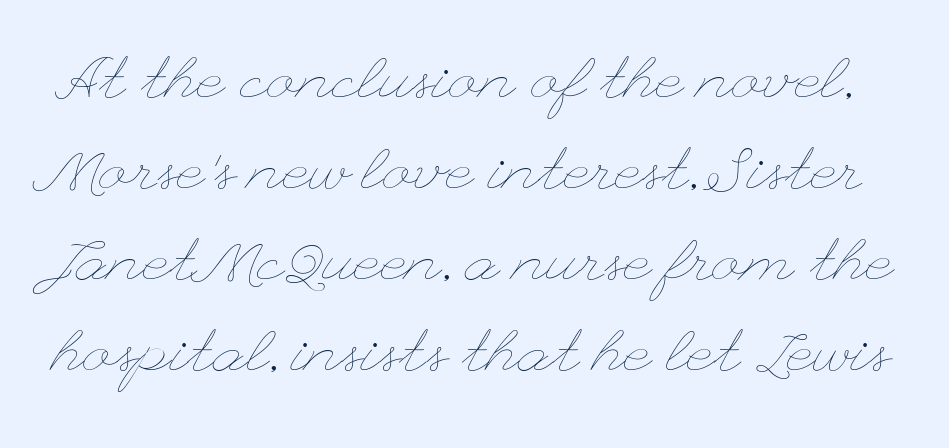
Q: Is the text bold? A: No.
Q: Is the text italic (slanted)? A: Yes.
Q: Is the text underlined? A: No.
Q: Is the spacing between letters normal or unusually wide? A: Normal.
Q: Is the spacing between lines tight, normal or loose? A: Normal.
Q: Width (condensed, normal, or wide)? A: Wide.
Q: Stroke contrast? A: Low.
Q: x-height? A: Small.
